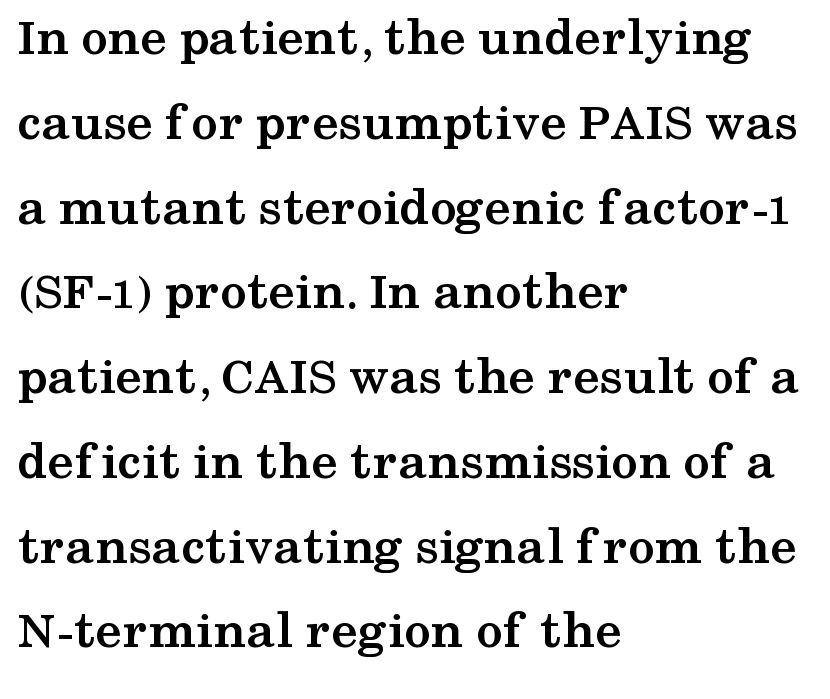
The letters are bold, with thick, heavy strokes. Inter-character spacing is left at the font's built-in metrics. One-word summary of the alignment: left. Letters rest on an invisible, unmarked baseline. Spacing verdict: proportional, widths tailored to each character. Horizontal bands of white between lines are of average thickness.
